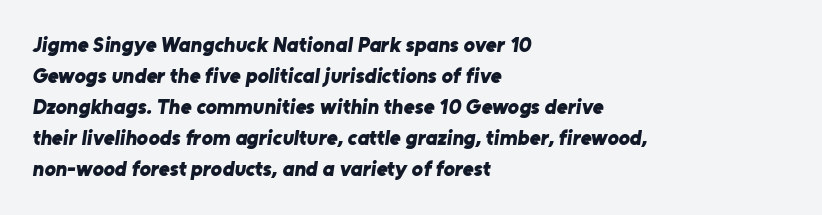
The space beneath each line is pristine and unruled. Words appear dense and cohesive because spacing is normal. Caption: bold face, heavy strokes. Notice how descenders clear the ascenders below comfortably — that's standard leading. Is the block centered? No — it sits flush against the left margin.
